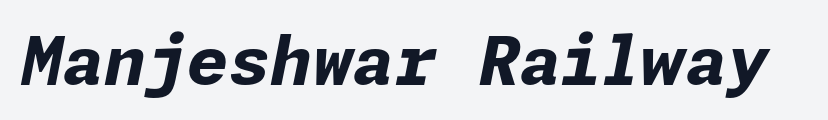
The image shows 67 px bold type, italic (leaning right); set normal letter spacing, not underlined; low stroke contrast and a medium x-height.
